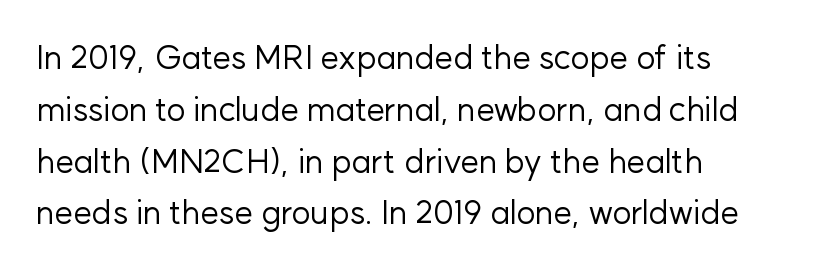
The image shows 33 px regular-weight sans-serif type, upright; set left-aligned, normal line spacing (1.57x), normal letter spacing, not underlined; low stroke contrast and a medium x-height.
